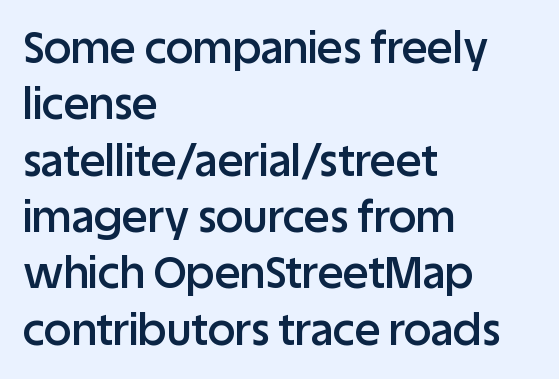
{"serif": "no", "italic": "no", "bold": "semi", "weight": "semibold", "width": "normal", "stroke_contrast": "low", "x_height": "large", "monospaced": "no", "underline": "no", "align": "left", "line_spacing": "normal", "line_spacing_ratio": 1.31, "letter_spacing": "normal", "letter_spacing_em": 0.0, "glyph_px": 43}
